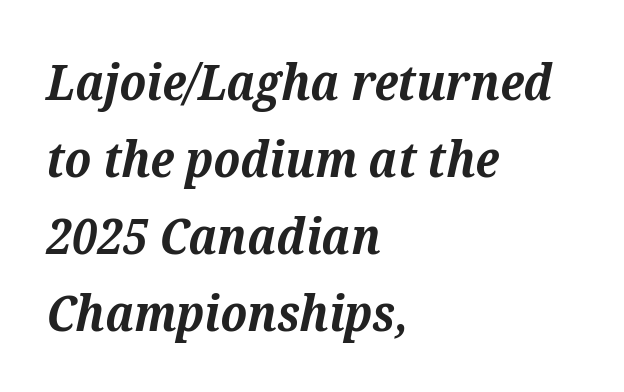
The image shows 50 px bold serif type, italic (leaning right); set left-aligned, normal line spacing (1.54x), normal letter spacing, not underlined; medium stroke contrast and a medium x-height.
